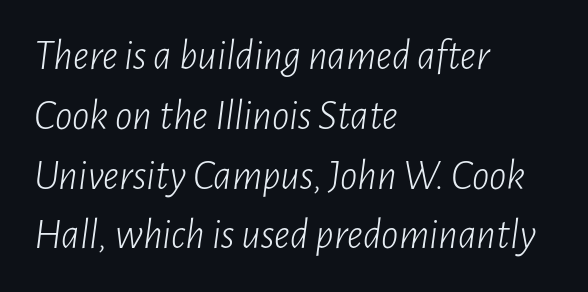
Q: Is the text bold? A: No.
Q: Is the text italic (slanted)? A: Yes, it leans right by about 7 degrees.
Q: Is the text underlined? A: No.
Q: How is the paragraph aligned? A: Left-aligned.
Q: Is the spacing between letters normal or unusually wide? A: Normal.
Q: Is the spacing between lines tight, normal or loose? A: Normal.
Q: Width (condensed, normal, or wide)? A: Condensed.
Q: Stroke contrast? A: Low.
Q: x-height? A: Medium.
Q: Monospaced? A: No.
